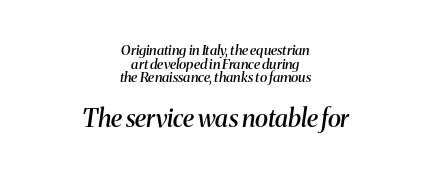
Q: Is the text bold? A: Semi-bold.
Q: Is the text italic (slanted)? A: Yes, it leans right by about 8 degrees.
Q: Is the text underlined? A: No.
Q: How is the paragraph aligned? A: Centered.
Q: Is the spacing between letters normal or unusually wide? A: Normal.
Q: Is the spacing between lines tight, normal or loose? A: Tight.
Q: Which block of text is set in a larger size, the first (top) or the second (bottom)? A: The second (bottom) one.
